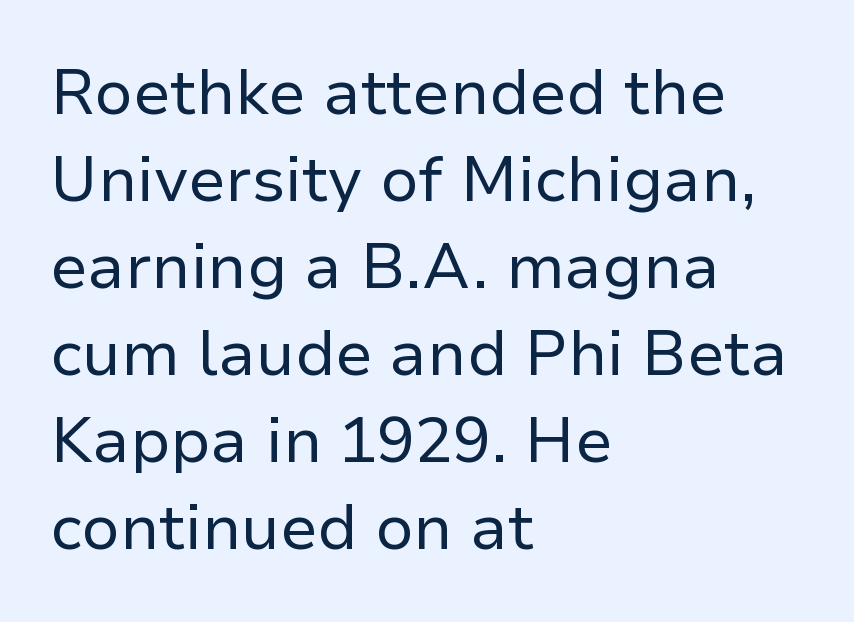
Designer's note — italics off, roman on. Is this a fixed-width face? No — the glyphs have proportional, varying widths. The lines sit at an ordinary, default distance from one another. These lines are composed in type without serifs. This rendering features lettering with no underline.
